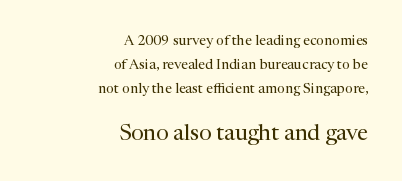
Ascenders rise straight up at ninety degrees. Which chunk is bigger? The second one — the bottom block dwarfs the top. Does extra space separate the letters? No, they use regular spacing. Caption: multi-line text, flush right, ragged left.
